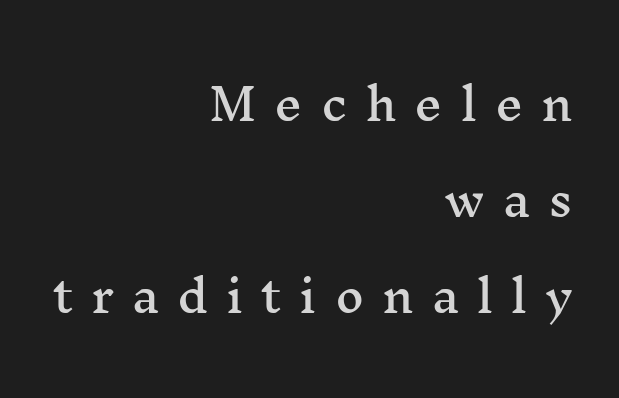
Q: Is the text italic (slanted)? A: No, it is upright.
Q: Is the typeface a serif or a sans-serif typeface? A: Serif.
Q: Is the text underlined? A: No.
Q: How is the paragraph aligned? A: Right-aligned.
Q: Is the spacing between letters normal or unusually wide? A: Unusually wide.
Q: Is the spacing between lines tight, normal or loose? A: Loose.
Q: Width (condensed, normal, or wide)? A: Wide.
Q: Stroke contrast? A: Medium.
Q: x-height? A: Medium.
Q: Monospaced? A: No.
